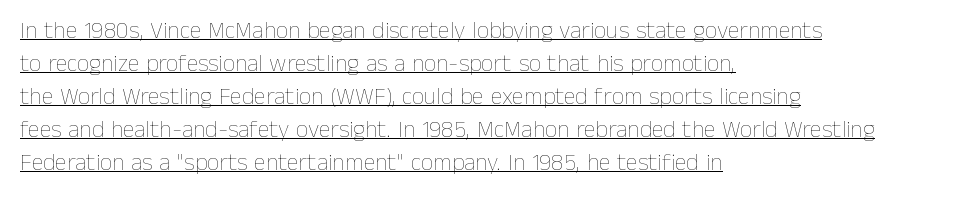
The image shows 24 px text type, upright; set left-aligned, normal line spacing (1.38x), normal letter spacing, underlined.
